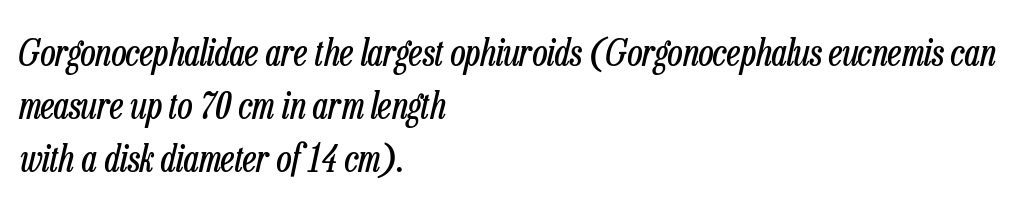
The image shows 37 px regular-weight, condensed type, italic (leaning right); set left-aligned, normal line spacing (1.43x), normal letter spacing, not underlined; low stroke contrast and a medium x-height.
